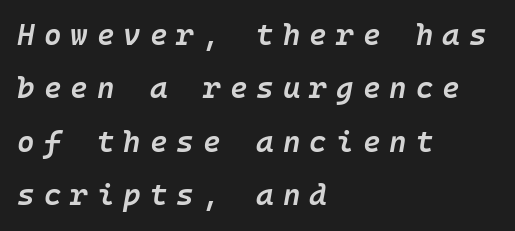
The compositor pushed each line to the left boundary. Words appear elongated and porous because spacing is wide. The rendering uses a semibold face; strokes are thickened but not to full bold. The face used here has a pronounced slope to its letters.
